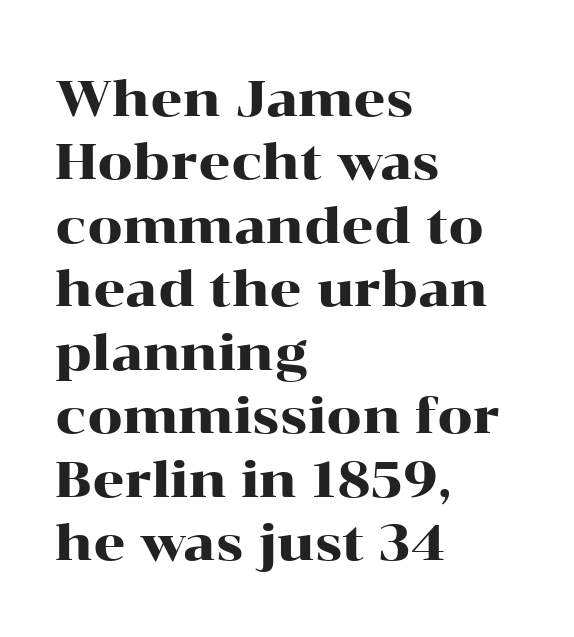
Q: Is the text italic (slanted)? A: No, it is upright.
Q: Is the typeface a serif or a sans-serif typeface? A: Serif.
Q: Is the text underlined? A: No.
Q: How is the paragraph aligned? A: Left-aligned.
Q: Is the spacing between letters normal or unusually wide? A: Normal.
Q: Is the spacing between lines tight, normal or loose? A: Normal.
Q: Width (condensed, normal, or wide)? A: Wide.
Q: Stroke contrast? A: High.
Q: x-height? A: Medium.
Q: Monospaced? A: No.
